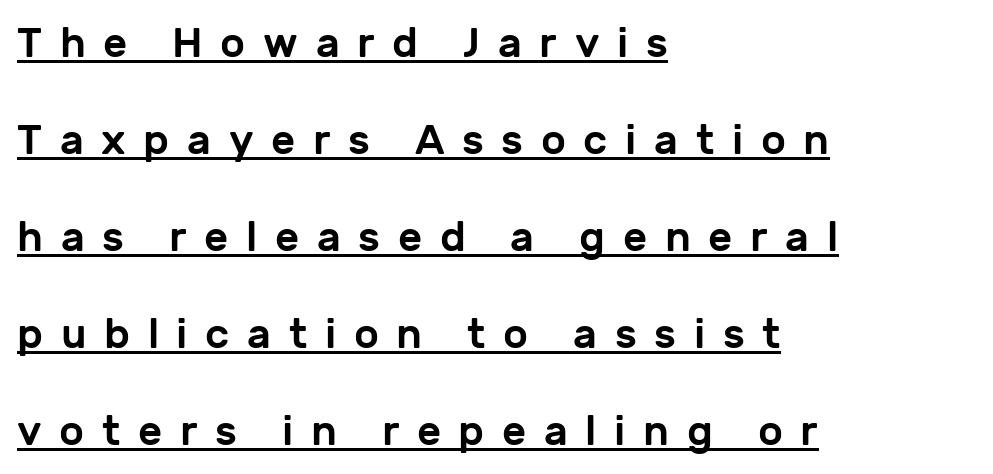
In terms of leading, this rendering errs on the spacious side. The type is letterspaced generously, with wide tracking. Character widths vary here, with narrow letters taking less room than wide ones. Glance below the letters and you will spot a drawn line. The letters stand straight up with perfectly vertical stems. Look at the bottom of the vertical strokes: they stop flat, with no serifs.
